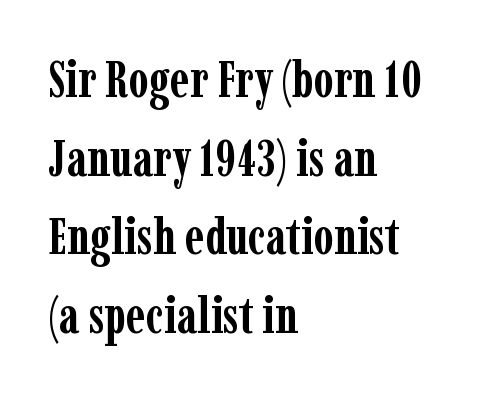
Observe the serifs anchoring each vertical stroke in this sample. The font's upright variant was chosen for this text. Just letters on the line, the space beneath them empty. Think of a printed novel: that variable character pitch is what you see here. Notice how thick the strokes are: this is what a full bold looks like. The paragraph shown leans on its left margin.
